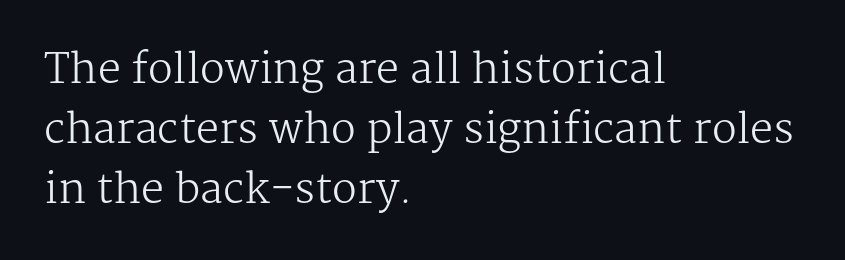
{"serif": "yes", "italic": "no", "bold": "no", "weight": "regular", "width": "normal", "stroke_contrast": "medium", "x_height": "medium", "monospaced": "no", "underline": "no", "align": "left", "line_spacing": "normal", "line_spacing_ratio": 1.46, "letter_spacing": "normal", "letter_spacing_em": 0.0, "glyph_px": 41}
